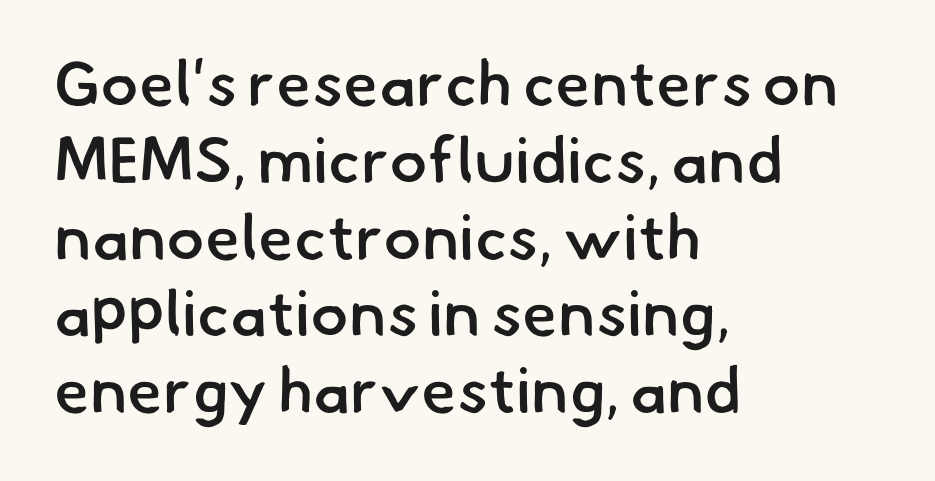
The image shows 64 px semibold sans-serif type; set left-aligned, line spacing 1.2x, normal letter spacing, not underlined; low stroke contrast and a small x-height.
